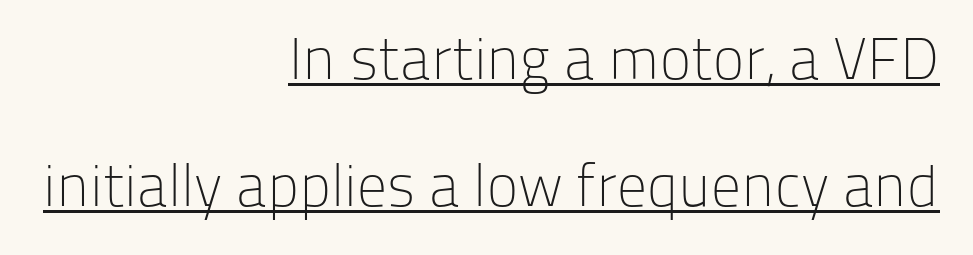
Unlike italic type, these characters show no tilt at all. Character widths vary here, with narrow letters taking less room than wide ones. Does the leading feel generous? Absolutely, it's lavish. Looks like someone drew a line under every word here.
